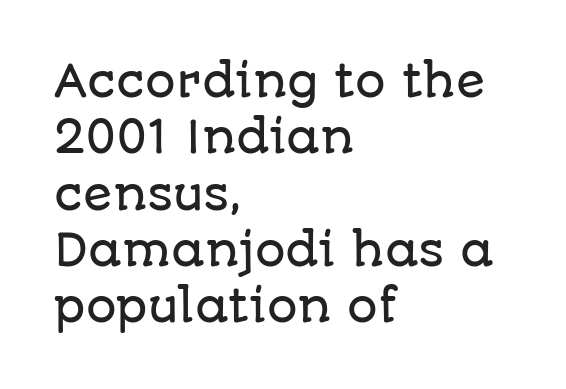
The ragged edge is on the right, which tells us the setting is flush left. The text was rendered using a sans face with plain stroke endings. Interline gaps are of average width in this sample. Every character sits straight up, as roman type does. These lines are rendered in a variable-pitch font. A bare baseline throughout the passage.
